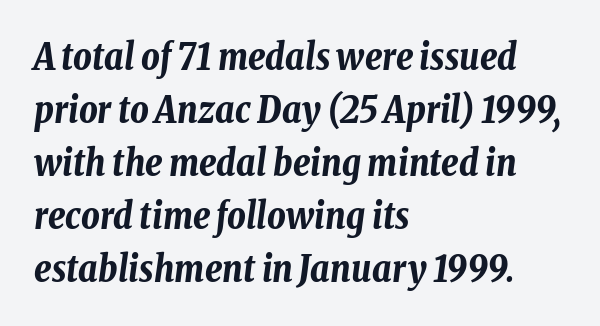
The image shows 36 px bold, condensed type, italic (leaning right); set left-aligned, normal line spacing (1.47x), normal letter spacing, not underlined; low stroke contrast and a medium x-height.
